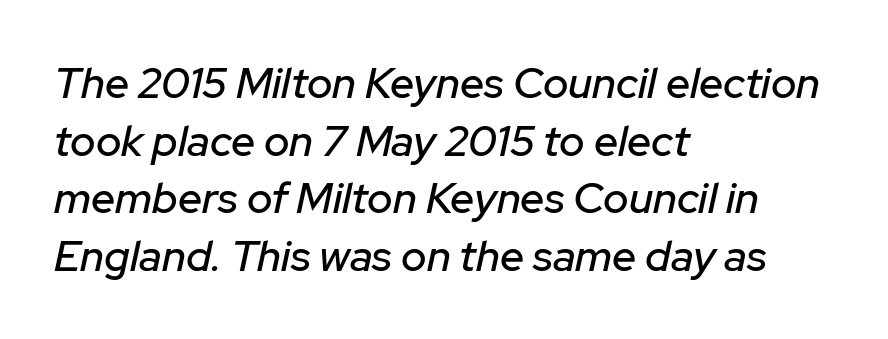
Q: Is the text italic (slanted)? A: Yes, it leans right by about 12 degrees.
Q: Is the text underlined? A: No.
Q: How is the paragraph aligned? A: Left-aligned.
Q: Is the spacing between letters normal or unusually wide? A: Normal.
Q: Is the spacing between lines tight, normal or loose? A: Normal.
Q: Width (condensed, normal, or wide)? A: Normal.
Q: Stroke contrast? A: Low.
Q: x-height? A: Medium.
Q: Monospaced? A: No.
